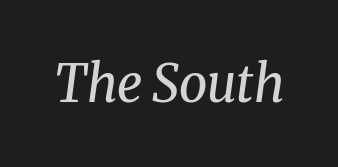
The face used here is seriffed, in the tradition of book romans. Characters are canted at an angle relative to the baseline's perpendicular. Inter-character spacing is left at the font's built-in metrics. The strip under each line holds only bare page.
